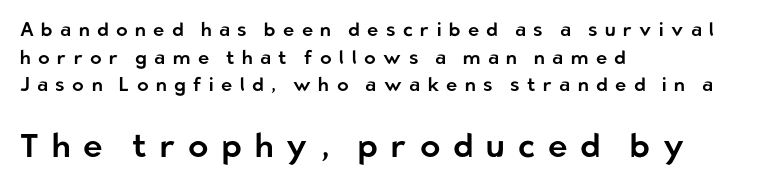
Q: Is the text italic (slanted)? A: No, it is upright.
Q: Is the typeface a serif or a sans-serif typeface? A: Sans-serif.
Q: Is the text underlined? A: No.
Q: How is the paragraph aligned? A: Left-aligned.
Q: Is the spacing between letters normal or unusually wide? A: Unusually wide.
Q: Is the spacing between lines tight, normal or loose? A: Normal.
Q: Which block of text is set in a larger size, the first (top) or the second (bottom)? A: The second (bottom) one.
Q: Width (condensed, normal, or wide)? A: Normal.
Q: Stroke contrast? A: Low.
Q: x-height? A: Medium.
Q: Monospaced? A: No.
